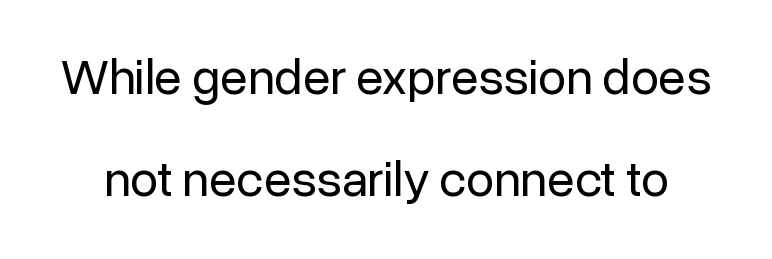
{"serif": "no", "italic": "no", "bold": "no", "weight": "regular", "width": "normal", "stroke_contrast": "low", "x_height": "medium", "monospaced": "no", "underline": "no", "line_spacing": "loose", "line_spacing_ratio": 2.05, "letter_spacing": "normal", "letter_spacing_em": 0.0, "glyph_px": 50}
